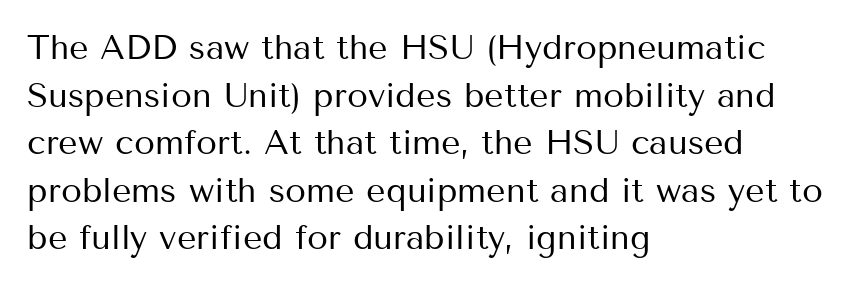
{"serif": "no", "italic": "no", "bold": "no", "weight": "regular", "width": "normal", "stroke_contrast": "medium", "x_height": "medium", "monospaced": "no", "underline": "no", "align": "left", "line_spacing": "normal", "line_spacing_ratio": 1.4, "letter_spacing": "normal", "letter_spacing_em": 0.0, "glyph_px": 34}
